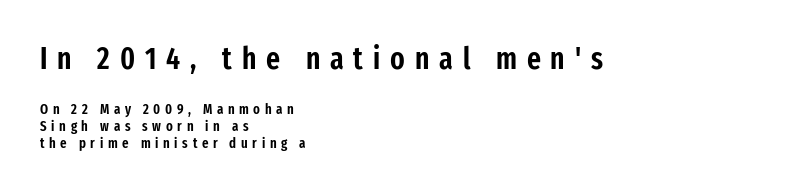
Q: Is the text italic (slanted)? A: No, it is upright.
Q: Is the typeface a serif or a sans-serif typeface? A: Sans-serif.
Q: Is the text underlined? A: No.
Q: How is the paragraph aligned? A: Left-aligned.
Q: Is the spacing between letters normal or unusually wide? A: Unusually wide.
Q: Which block of text is set in a larger size, the first (top) or the second (bottom)? A: The first (top) one.
Q: Width (condensed, normal, or wide)? A: Condensed.
Q: Stroke contrast? A: Low.
Q: x-height? A: Medium.
Q: Monospaced? A: No.
